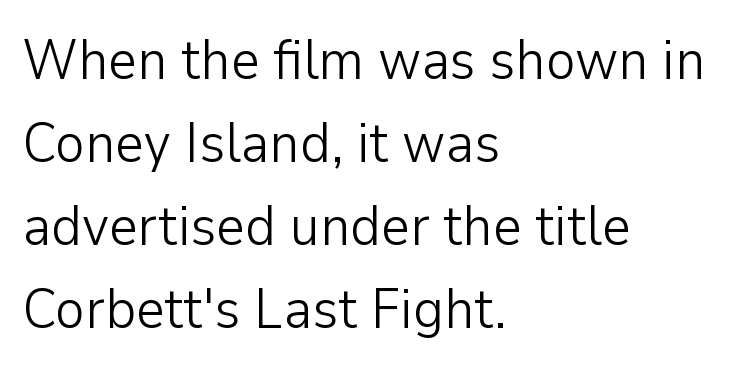
{"serif": "no", "italic": "no", "bold": "no", "weight": "light", "width": "normal", "stroke_contrast": "low", "x_height": "medium", "monospaced": "no", "underline": "no", "align": "left", "line_spacing": "normal", "line_spacing_ratio": 1.48, "letter_spacing": "normal", "letter_spacing_em": 0.0, "glyph_px": 56}
